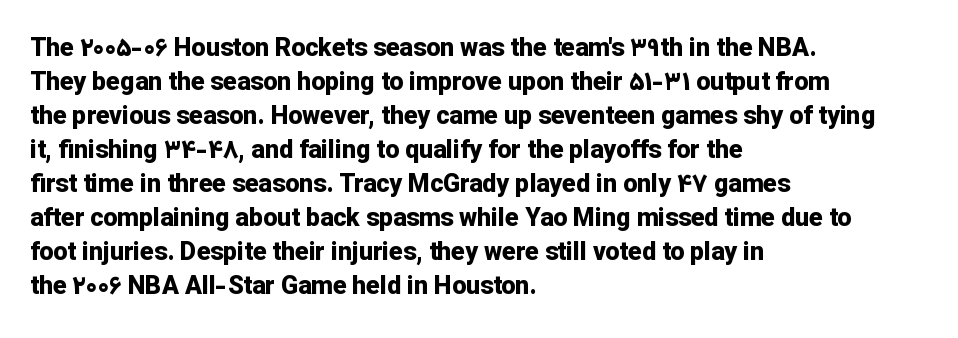
{"italic": "no", "bold": "yes", "underline": "no", "align": "left", "line_spacing": "normal", "line_spacing_ratio": 1.36, "letter_spacing": "normal", "letter_spacing_em": 0.0, "glyph_px": 25}
